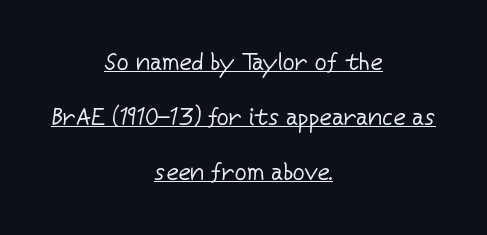
Q: Is the text bold? A: No.
Q: Is the text italic (slanted)? A: No, it is upright.
Q: Is the text underlined? A: Yes.
Q: How is the paragraph aligned? A: Centered.
Q: Is the spacing between letters normal or unusually wide? A: Normal.
Q: Is the spacing between lines tight, normal or loose? A: Loose.
